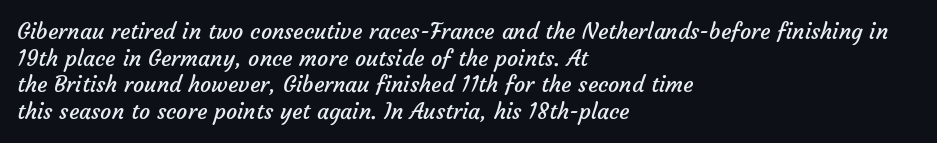
Q: Is the text bold? A: No.
Q: Is the text underlined? A: No.
Q: How is the paragraph aligned? A: Left-aligned.
Q: Is the spacing between letters normal or unusually wide? A: Normal.
